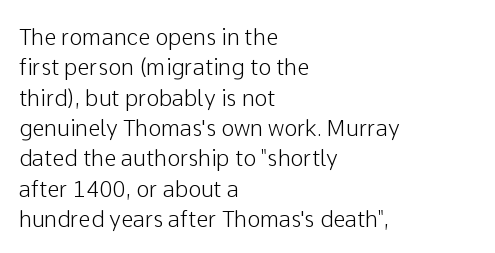
Q: Is the text italic (slanted)? A: No, it is upright.
Q: Is the text underlined? A: No.
Q: How is the paragraph aligned? A: Left-aligned.
Q: Is the spacing between letters normal or unusually wide? A: Normal.
Q: Is the spacing between lines tight, normal or loose? A: Normal.
